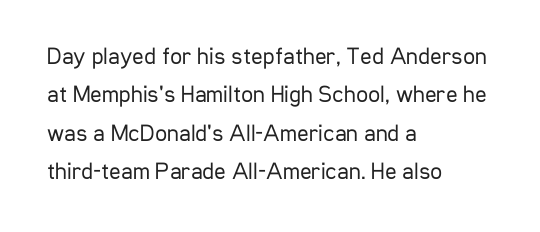
Plain, unruled lines of type. No heavy texture on the line: the type isn't bold. Look at the tracking — it's just the regular setting, nothing added. The axis of the letterforms is exactly vertical. The rows are spaced the way most documents space them.
